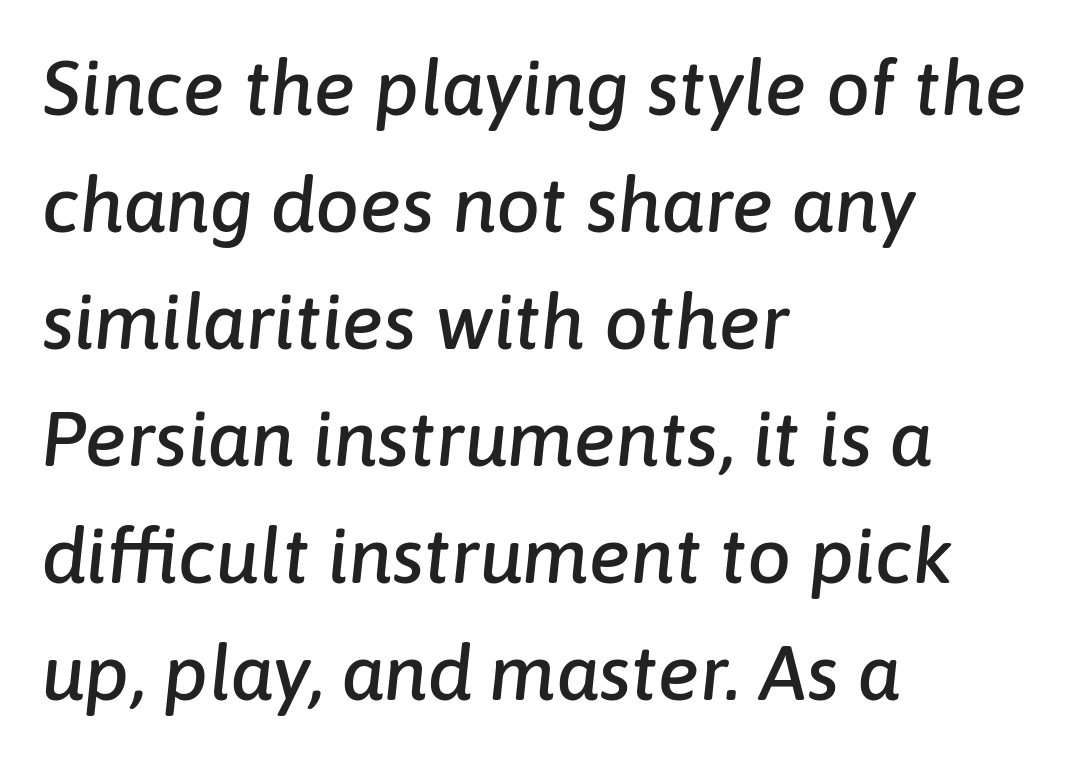
The image shows 78 px text type, italic (leaning right); set left-aligned, normal line spacing (1.5x), normal letter spacing, not underlined; low stroke contrast and a medium x-height.
